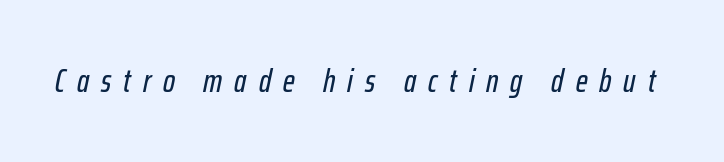
The typography opts for an oblique posture over an upright one. The letters are spread apart with noticeably loose tracking. Think of a printed novel: that variable character pitch is what you see here. Underlining? Definitely not there.
